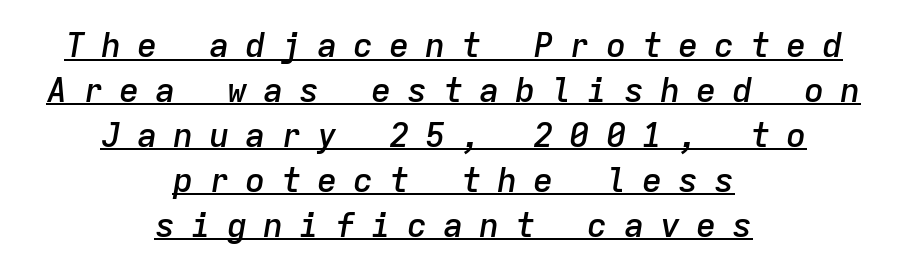
Q: Is the text bold? A: Semi-bold.
Q: Is the text italic (slanted)? A: Yes, it leans right by about 9 degrees.
Q: Is the text underlined? A: Yes.
Q: How is the paragraph aligned? A: Centered.
Q: Is the spacing between letters normal or unusually wide? A: Unusually wide.
Q: Is the spacing between lines tight, normal or loose? A: Normal.
Q: Width (condensed, normal, or wide)? A: Normal.
Q: Stroke contrast? A: Low.
Q: x-height? A: Medium.
Q: Monospaced? A: Yes.
